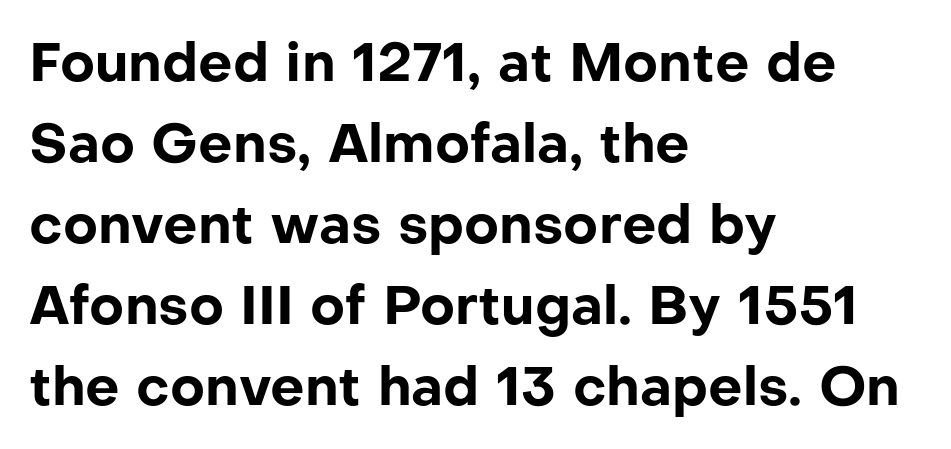
{"serif": "no", "italic": "no", "bold": "yes", "weight": "bold", "width": "normal", "stroke_contrast": "low", "x_height": "medium", "monospaced": "no", "underline": "no", "align": "left", "line_spacing": "normal", "line_spacing_ratio": 1.5, "letter_spacing": "normal", "letter_spacing_em": 0.0, "glyph_px": 54}
